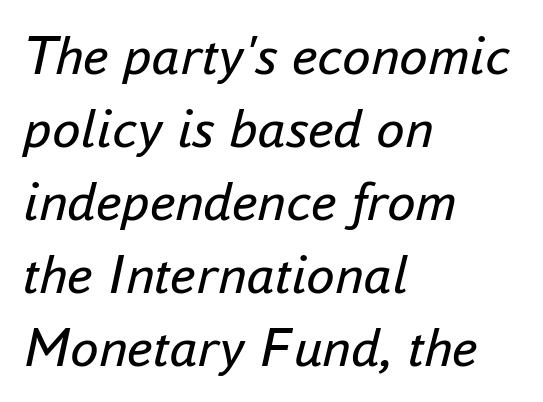
Q: Is the text bold? A: No.
Q: Is the text italic (slanted)? A: Yes, it leans right by about 16 degrees.
Q: Is the text underlined? A: No.
Q: How is the paragraph aligned? A: Left-aligned.
Q: Is the spacing between letters normal or unusually wide? A: Normal.
Q: Is the spacing between lines tight, normal or loose? A: Normal.
Q: Width (condensed, normal, or wide)? A: Normal.
Q: Stroke contrast? A: Low.
Q: x-height? A: Small.
Q: Monospaced? A: No.
